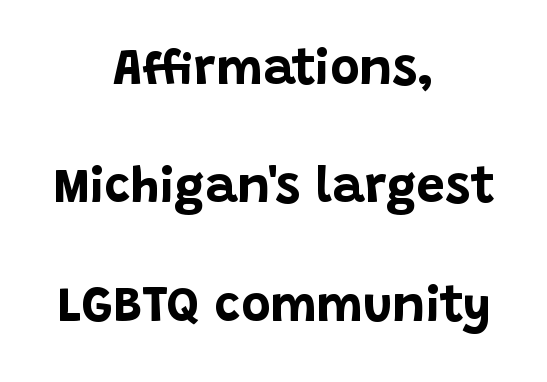
{"serif": "no", "italic": "no", "bold": "yes", "weight": "bold", "width": "normal", "stroke_contrast": "low", "x_height": "large", "monospaced": "no", "underline": "no", "align": "center", "line_spacing": "loose", "line_spacing_ratio": 2.37, "letter_spacing": "normal", "letter_spacing_em": 0.0, "glyph_px": 50}
